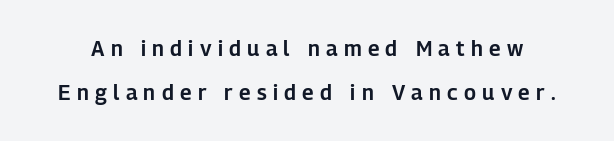
It's the straight-up-and-down kind of type. How are the letters spaced? Widely, with obvious added tracking. Check the space under the baseline: it is left empty. Widely set lines give the paragraph a tall, airy silhouette.
